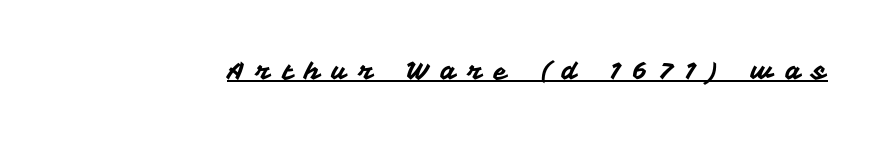
The letterforms stand isolated, each surrounded by extra space. Caption: lettering with a line underneath.
